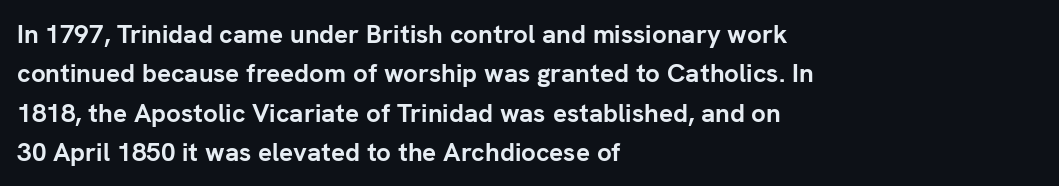
Typeset ragged right — the left edge is the straight one. The passage shown is not underscored anywhere. The lettering stays uniformly vertical, giving the passage a roman look. Short note: letters normally spaced.
